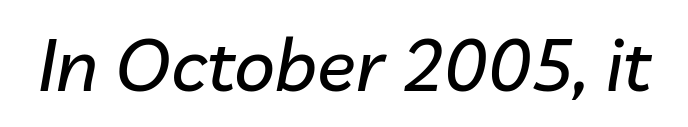
Q: Is the text italic (slanted)? A: Yes, it leans right by about 10 degrees.
Q: Is the text underlined? A: No.
Q: Is the spacing between letters normal or unusually wide? A: Normal.
Q: Width (condensed, normal, or wide)? A: Normal.
Q: Stroke contrast? A: Low.
Q: x-height? A: Medium.
Q: Monospaced? A: No.
